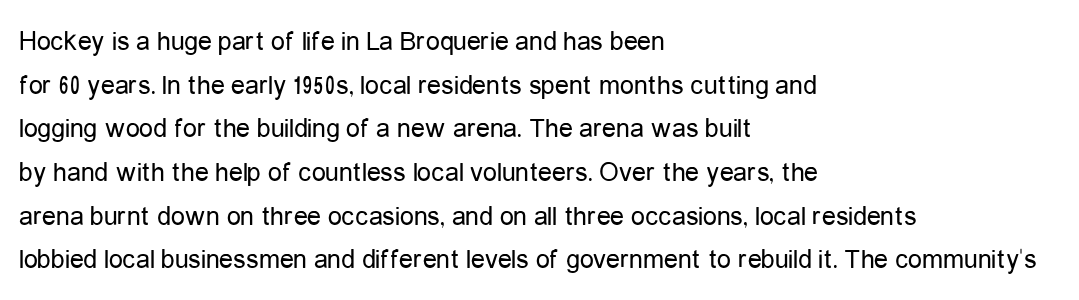
To sum up the face: it is a sans, with no serifs. Default kerning and tracking; the words read as compact shapes. Character widths vary here, with narrow letters taking less room than wide ones. Stroke mass is kept to a normal reading level or below.
